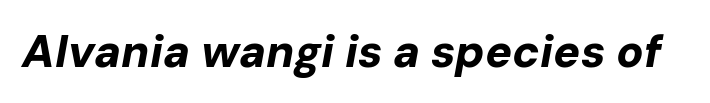
Q: Is the text bold? A: Yes.
Q: Is the text italic (slanted)? A: Yes, it leans right by about 10 degrees.
Q: Is the text underlined? A: No.
Q: Is the spacing between letters normal or unusually wide? A: Normal.
Q: Width (condensed, normal, or wide)? A: Normal.
Q: Stroke contrast? A: Low.
Q: x-height? A: Medium.
Q: Monospaced? A: No.
